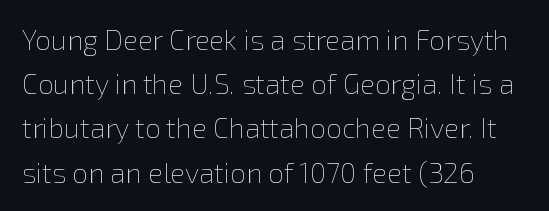
Q: Is the text bold? A: No.
Q: Is the text italic (slanted)? A: No, it is upright.
Q: Is the text underlined? A: No.
Q: How is the paragraph aligned? A: Left-aligned.
Q: Is the spacing between letters normal or unusually wide? A: Normal.
Q: Is the spacing between lines tight, normal or loose? A: Normal.
Q: Width (condensed, normal, or wide)? A: Normal.
Q: Stroke contrast? A: Low.
Q: x-height? A: Medium.
Q: Monospaced? A: No.
